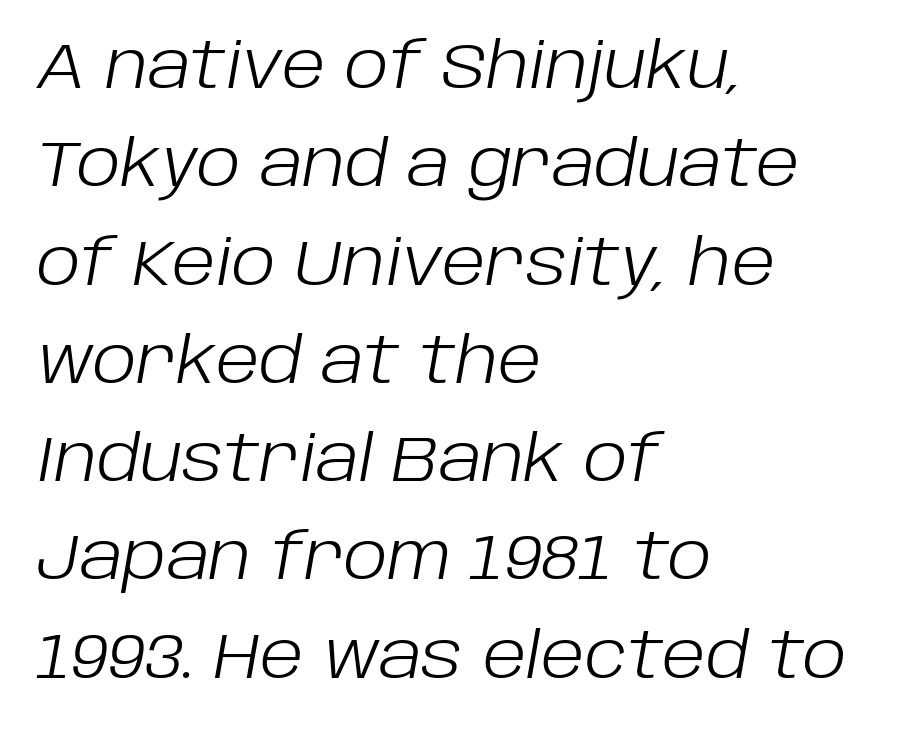
Q: Is the text bold? A: No.
Q: Is the text italic (slanted)? A: Yes, it leans right by about 10 degrees.
Q: Is the text underlined? A: No.
Q: How is the paragraph aligned? A: Left-aligned.
Q: Is the spacing between letters normal or unusually wide? A: Normal.
Q: Is the spacing between lines tight, normal or loose? A: Normal.
Q: Width (condensed, normal, or wide)? A: Normal.
Q: Stroke contrast? A: Low.
Q: x-height? A: Large.
Q: Monospaced? A: No.
